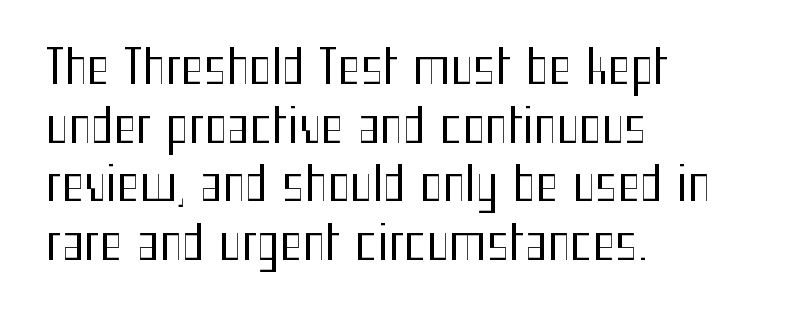
Q: Is the text bold? A: No.
Q: Is the text italic (slanted)? A: No, it is upright.
Q: Is the typeface a serif or a sans-serif typeface? A: Sans-serif.
Q: Is the text underlined? A: No.
Q: How is the paragraph aligned? A: Left-aligned.
Q: Is the spacing between letters normal or unusually wide? A: Normal.
Q: Width (condensed, normal, or wide)? A: Condensed.
Q: Stroke contrast? A: Medium.
Q: x-height? A: Medium.
Q: Monospaced? A: No.
